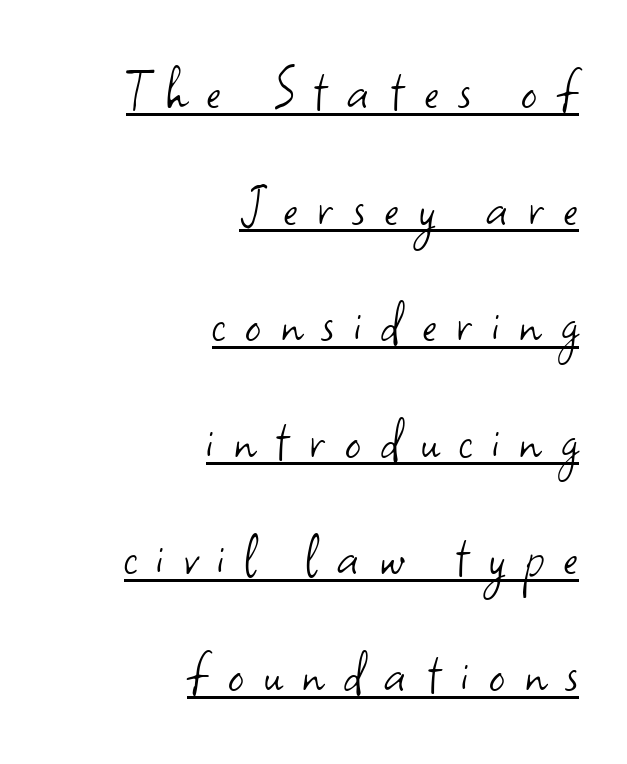
The image shows 62 px light sans-serif type; set right-aligned, line spacing 1.88x, unusually wide letter spacing (+0.32 em), underlined; low stroke contrast and a small x-height.
